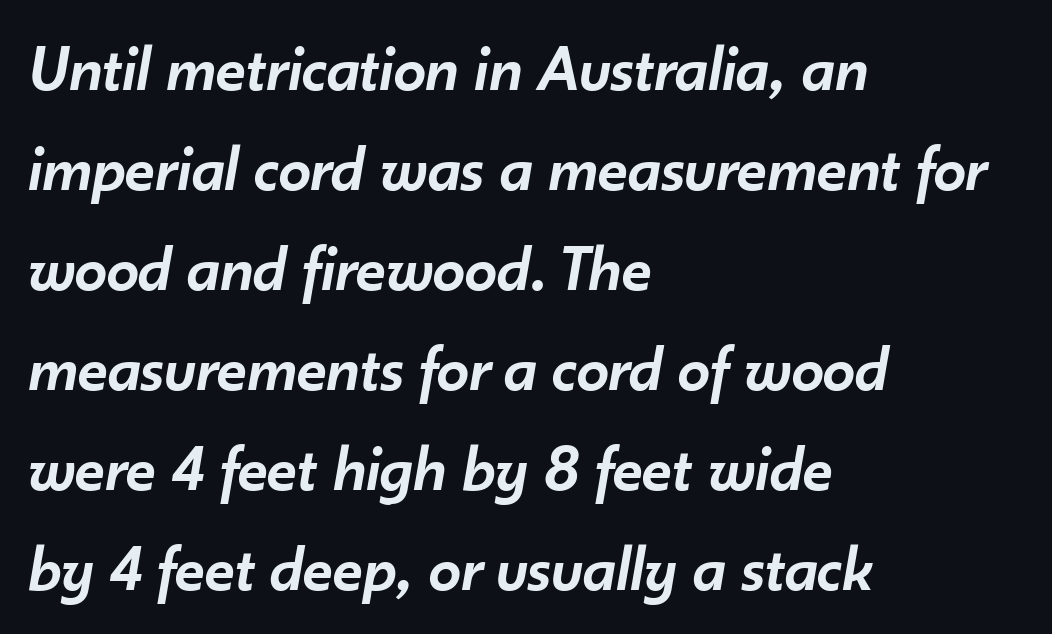
Q: Is the text bold? A: Semi-bold.
Q: Is the text italic (slanted)? A: Yes, it leans right by about 10 degrees.
Q: Is the text underlined? A: No.
Q: How is the paragraph aligned? A: Left-aligned.
Q: Is the spacing between letters normal or unusually wide? A: Normal.
Q: Is the spacing between lines tight, normal or loose? A: Normal.
Q: Width (condensed, normal, or wide)? A: Normal.
Q: Stroke contrast? A: Low.
Q: x-height? A: Small.
Q: Monospaced? A: No.
